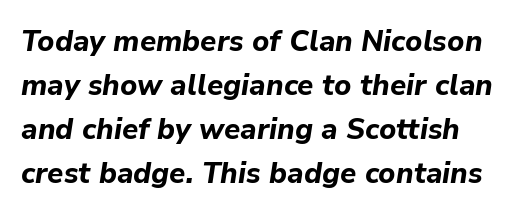
The image shows 29 px bold type, italic (leaning right); set normal line spacing (1.52x), normal letter spacing, not underlined; low stroke contrast and a medium x-height.
